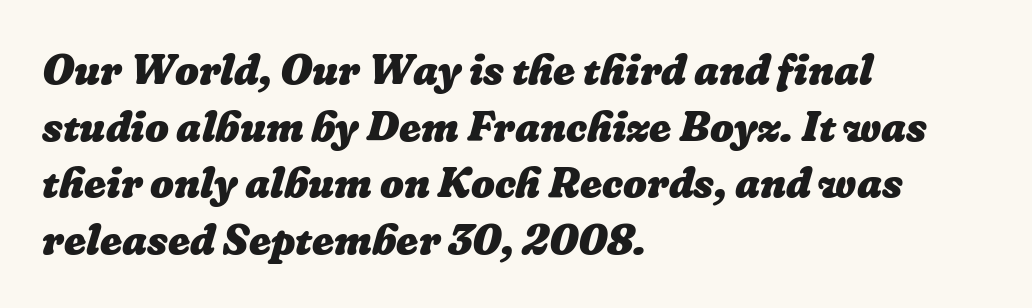
The image shows 42 px heavy type; set left-aligned, normal line spacing (1.35x), normal letter spacing, not underlined; low stroke contrast and a medium x-height.
